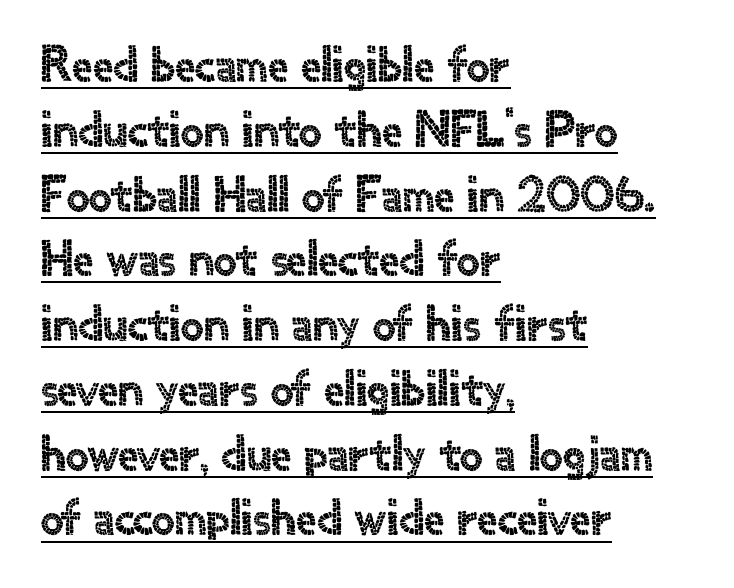
Q: Is the text italic (slanted)? A: No, it is upright.
Q: Is the typeface a serif or a sans-serif typeface? A: Sans-serif.
Q: Is the text underlined? A: Yes.
Q: How is the paragraph aligned? A: Left-aligned.
Q: Is the spacing between letters normal or unusually wide? A: Normal.
Q: Is the spacing between lines tight, normal or loose? A: Normal.
Q: Width (condensed, normal, or wide)? A: Normal.
Q: x-height? A: Small.
Q: Monospaced? A: No.
